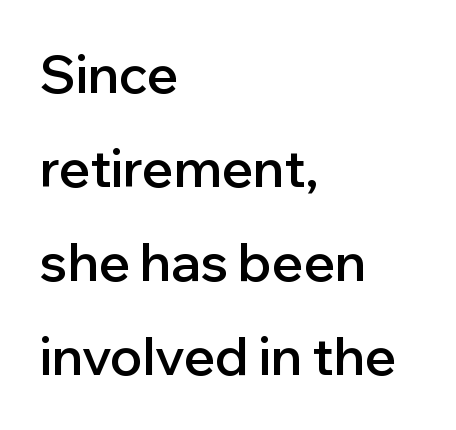
Q: Is the text bold? A: Semi-bold.
Q: Is the text italic (slanted)? A: No, it is upright.
Q: Is the typeface a serif or a sans-serif typeface? A: Sans-serif.
Q: Is the text underlined? A: No.
Q: How is the paragraph aligned? A: Left-aligned.
Q: Is the spacing between letters normal or unusually wide? A: Normal.
Q: Width (condensed, normal, or wide)? A: Normal.
Q: Stroke contrast? A: Low.
Q: x-height? A: Medium.
Q: Monospaced? A: No.
